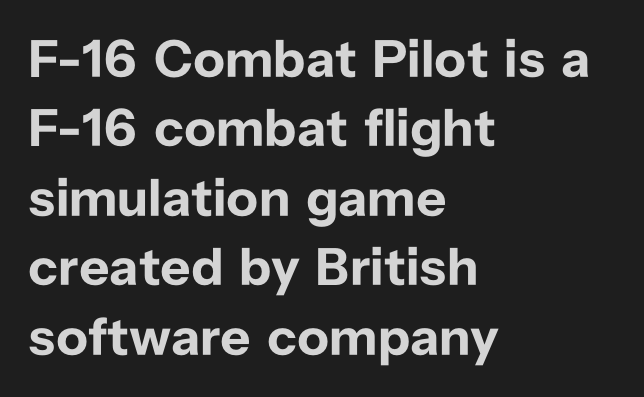
{"serif": "no", "italic": "no", "bold": "yes", "weight": "bold", "width": "normal", "stroke_contrast": "low", "x_height": "medium", "monospaced": "no", "underline": "no", "align": "left", "line_spacing": "normal", "line_spacing_ratio": 1.31, "letter_spacing": "normal", "letter_spacing_em": 0.0, "glyph_px": 53}
